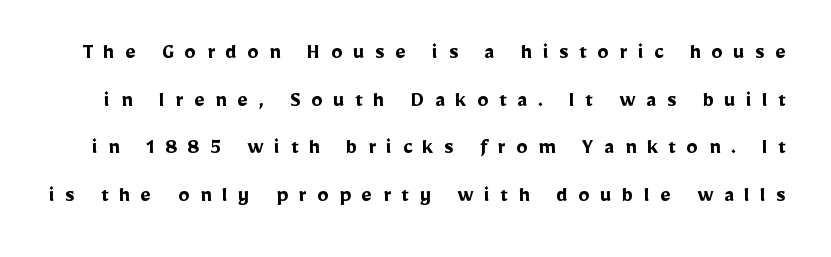
Posture: straight, roman, zero tilt. Vertically, the passage feels expansive, rows floating well apart. The gap between lines stays unmarked. In terms of weight, the rendering is a true, heavy bold. Display-style spreading of the glyphs; the letterfit is very open.
